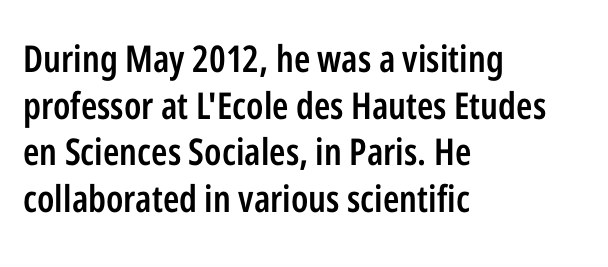
The passage shown is typed in a proportional face where columns would drift. Glyph-to-glyph distance matches everyday printed text. The string is rendered with underlining switched off. Honestly, the row spacing looks completely unremarkable. Posture: vertical. Strokes here are thickened, but only to semibold level.
